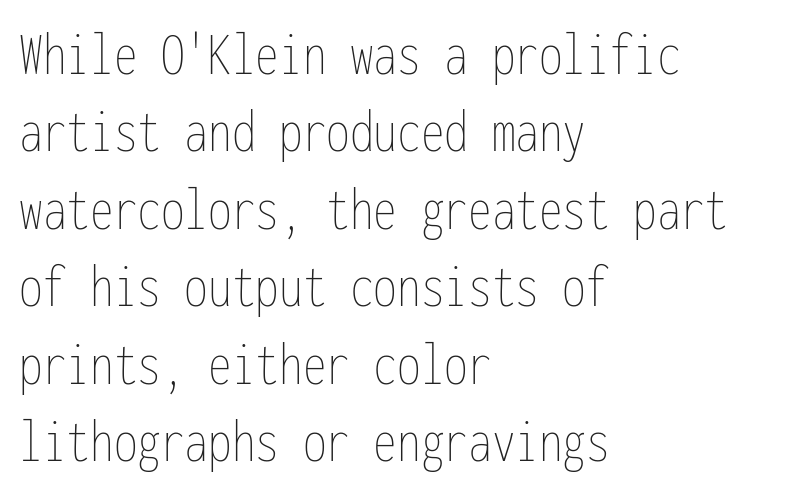
Ordinary non-slanted type is in use. On a weight scale, this lands at 450 or below. Where is the straight margin? On the left. Glyph-to-glyph distance matches everyday printed text. Every character here occupies the same horizontal width, giving the sample a typewriter-like rhythm.
